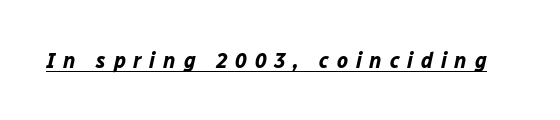
The image shows 23 px bold type, italic (leaning right); set unusually wide letter spacing (+0.34 em), underlined.
